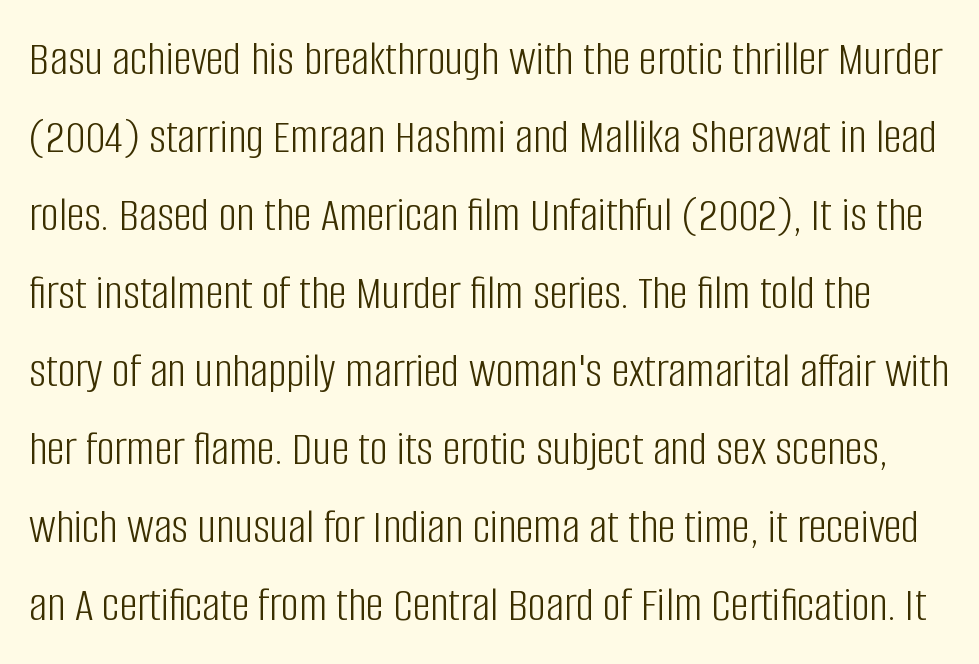
The image shows 50 px light, condensed sans-serif type, upright; set normal line spacing (1.56x), normal letter spacing, not underlined; low stroke contrast and a large x-height.
